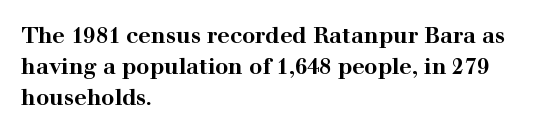
Ordinary non-slanted type is in use. The space between consecutive lines is moderate. The strokes are fattened all the way to bold. No extra tracking has been applied to these lines. Quick note: underline off. The typesetter chose a ragged-right arrangement here.
